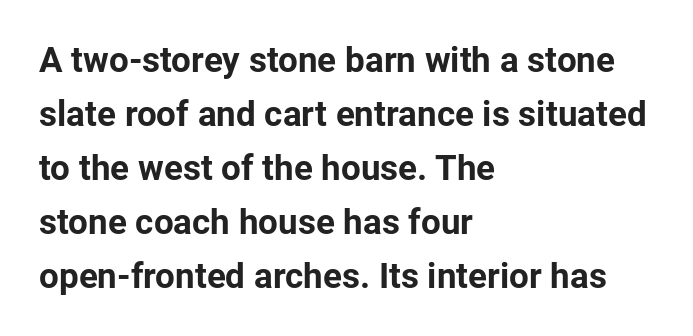
The image shows 35 px bold sans-serif type, upright; set left-aligned, normal line spacing (1.54x), normal letter spacing, not underlined; low stroke contrast and a medium x-height.
